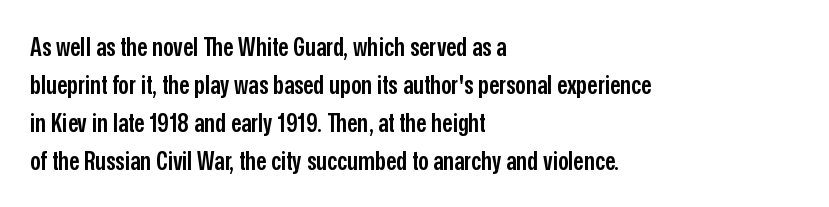
One glance says typical: line gaps are just what's usual. All the whitespace from short lines collects on the right. Stems and bowls a touch heavier than normal — semibold. Only glyphs here, with clear space below each row. Letter spacing: default.
